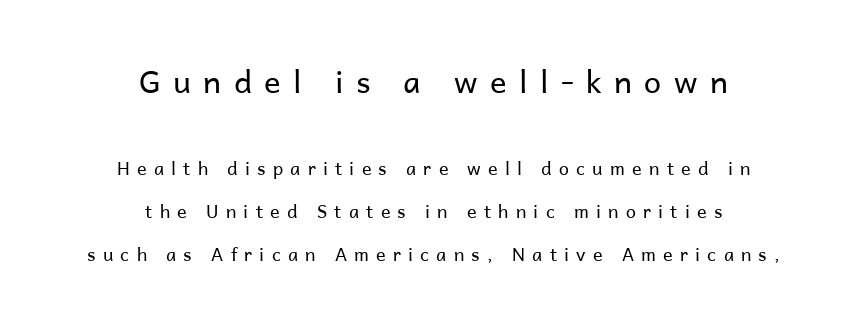
Check under the words: just untouched page. A roman cut, with each character standing at attention. The text block is weighted toward neither margin, spreading evenly from the middle. Honestly, the rows look like they've been pulled way apart. Loose tracking; the words dissolve into strings of separated letters.
